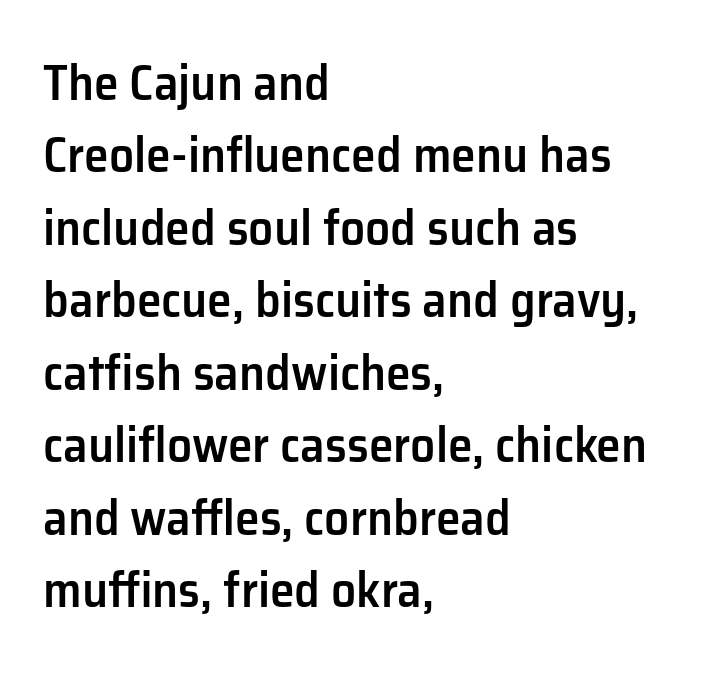
Q: Is the text bold? A: Semi-bold.
Q: Is the text italic (slanted)? A: No, it is upright.
Q: Is the typeface a serif or a sans-serif typeface? A: Sans-serif.
Q: Is the text underlined? A: No.
Q: How is the paragraph aligned? A: Left-aligned.
Q: Is the spacing between letters normal or unusually wide? A: Normal.
Q: Is the spacing between lines tight, normal or loose? A: Normal.
Q: Width (condensed, normal, or wide)? A: Normal.
Q: Stroke contrast? A: Low.
Q: x-height? A: Medium.
Q: Monospaced? A: No.
